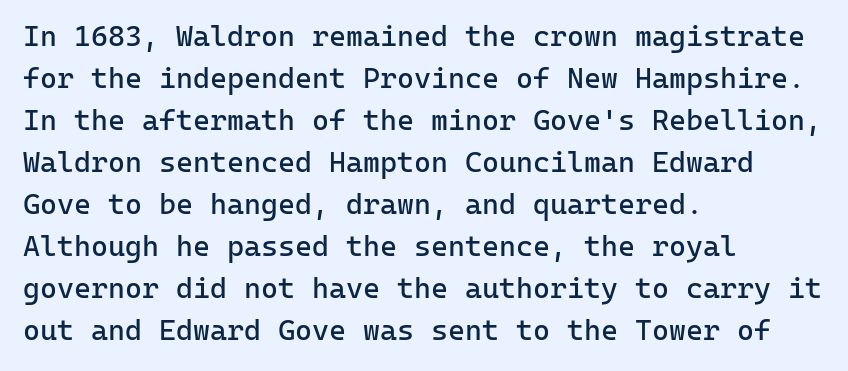
The image shows 29 px regular-weight sans-serif type, upright, monospaced; set left-aligned, normal line spacing (1.45x), normal letter spacing, not underlined; low stroke contrast and a medium x-height.
